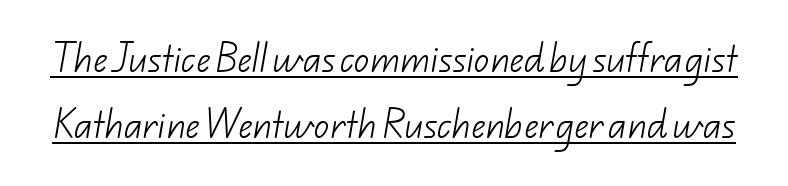
{"serif": "no", "bold": "no", "weight": "light", "width": "normal", "stroke_contrast": "low", "x_height": "small", "monospaced": "no", "underline": "yes", "line_spacing": "loose", "line_spacing_ratio": 2.14, "letter_spacing": "normal", "letter_spacing_em": 0.0, "glyph_px": 31}
